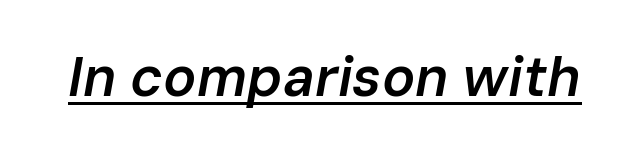
The image shows 55 px semibold type, italic (leaning right); set normal letter spacing, underlined; low stroke contrast and a medium x-height.
